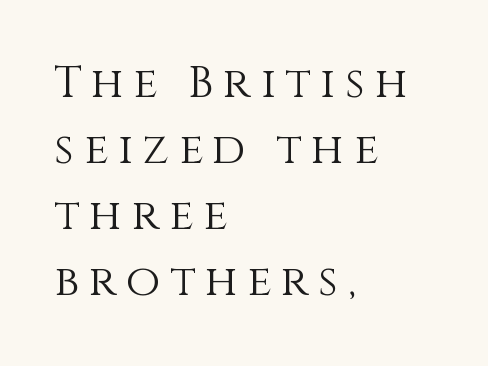
{"italic": "no", "bold": "no", "weight": "light", "width": "normal", "stroke_contrast": "medium", "x_height": "large", "monospaced": "no", "underline": "no", "align": "left", "line_spacing": "normal", "line_spacing_ratio": 1.5, "letter_spacing": "wide", "letter_spacing_em": 0.22, "glyph_px": 44}
